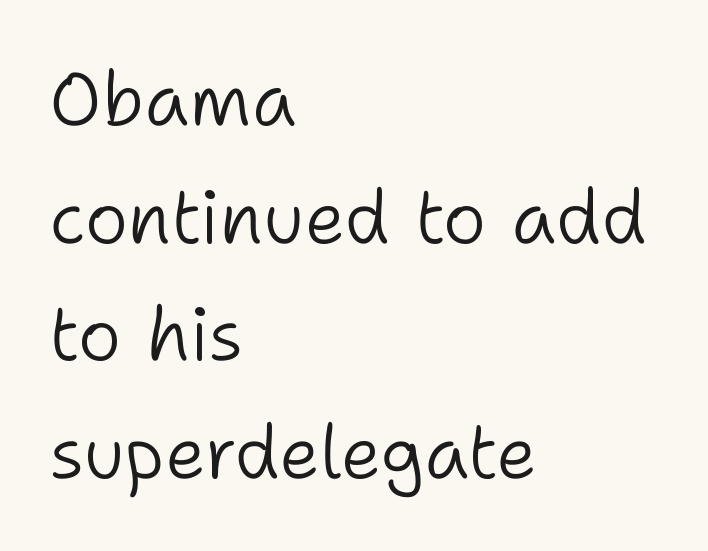
One-word summary of the alignment: left. When letters stand straight like this, we call the style roman or upright. Compared with a typical body face, this is equally light or lighter still. Students, observe: this is what conventionally led text looks like.
